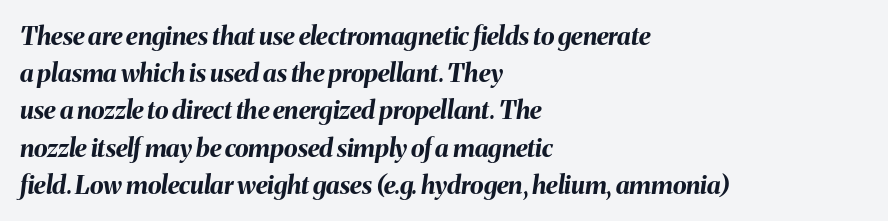
The image shows 25 px bold type, italic (leaning right); set left-aligned, normal line spacing (1.49x), normal letter spacing, not underlined.
